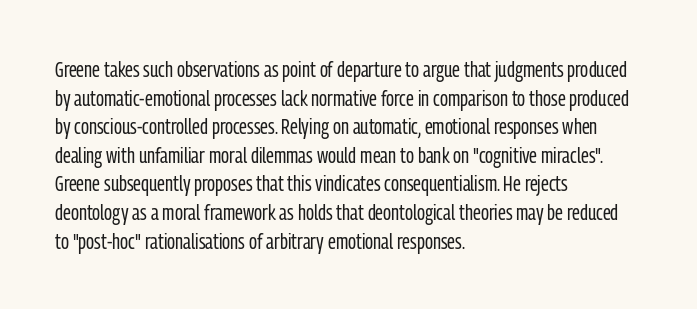
The image shows 22 px text type, upright; set left-aligned, normal line spacing (1.3x), normal letter spacing, not underlined.
